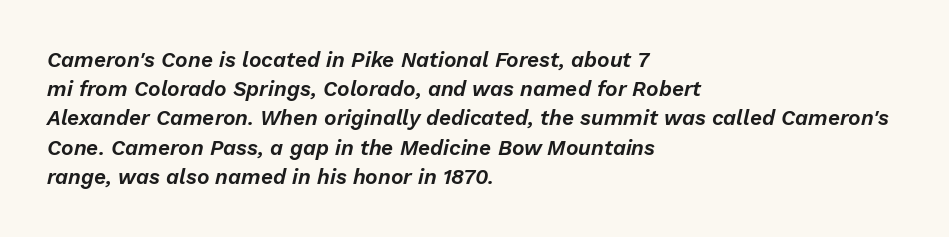
Rule under the text: the space is simply empty. Tall strokes in this sample are angled rather than plumb. What stands out about the letter spacing? Nothing — it is the standard amount. A normal amount of white space separates one row of letters from the next.
